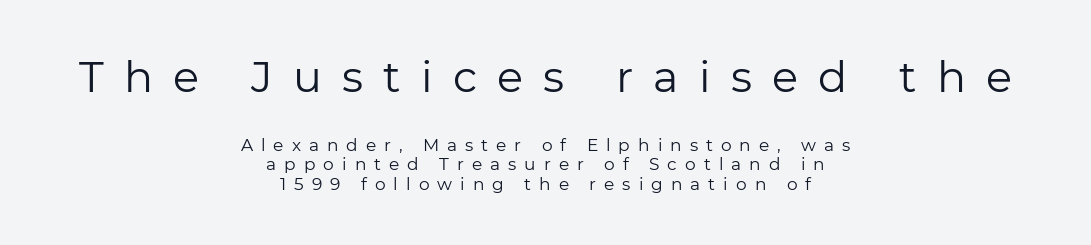
Q: Is the text bold? A: No.
Q: Is the text italic (slanted)? A: No, it is upright.
Q: Is the typeface a serif or a sans-serif typeface? A: Sans-serif.
Q: Is the text underlined? A: No.
Q: How is the paragraph aligned? A: Centered.
Q: Is the spacing between letters normal or unusually wide? A: Unusually wide.
Q: Is the spacing between lines tight, normal or loose? A: Tight.
Q: Which block of text is set in a larger size, the first (top) or the second (bottom)? A: The first (top) one.
Q: Width (condensed, normal, or wide)? A: Normal.
Q: Stroke contrast? A: Low.
Q: x-height? A: Medium.
Q: Monospaced? A: No.
